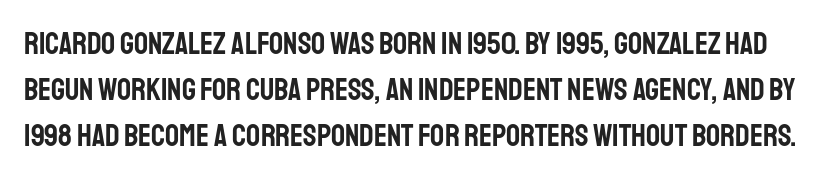
Q: Is the text italic (slanted)? A: No, it is upright.
Q: Is the typeface a serif or a sans-serif typeface? A: Sans-serif.
Q: Is the text underlined? A: No.
Q: Is the spacing between letters normal or unusually wide? A: Normal.
Q: Is the spacing between lines tight, normal or loose? A: Normal.
Q: Width (condensed, normal, or wide)? A: Condensed.
Q: Stroke contrast? A: Low.
Q: x-height? A: Large.
Q: Monospaced? A: No.
